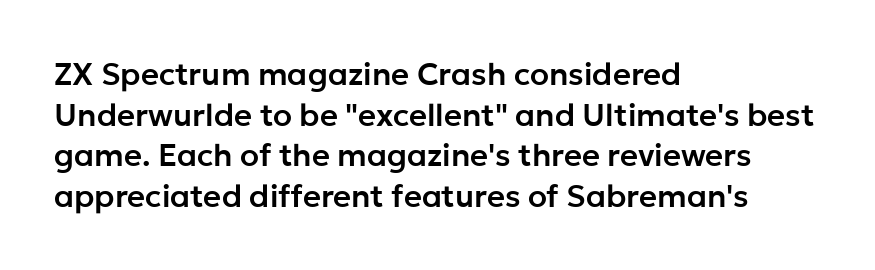
{"serif": "no", "italic": "no", "width": "normal", "stroke_contrast": "low", "x_height": "medium", "monospaced": "no", "underline": "no", "align": "left", "line_spacing": "normal", "line_spacing_ratio": 1.31, "letter_spacing": "normal", "letter_spacing_em": 0.0, "glyph_px": 31}
